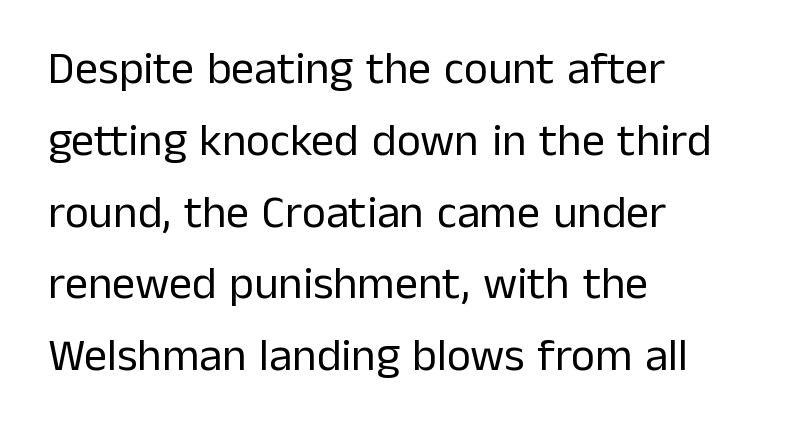
Q: Is the text bold? A: No.
Q: Is the text italic (slanted)? A: No, it is upright.
Q: Is the typeface a serif or a sans-serif typeface? A: Sans-serif.
Q: Is the text underlined? A: No.
Q: How is the paragraph aligned? A: Left-aligned.
Q: Is the spacing between letters normal or unusually wide? A: Normal.
Q: Is the spacing between lines tight, normal or loose? A: Normal.
Q: Width (condensed, normal, or wide)? A: Normal.
Q: Stroke contrast? A: Low.
Q: x-height? A: Medium.
Q: Monospaced? A: No.
